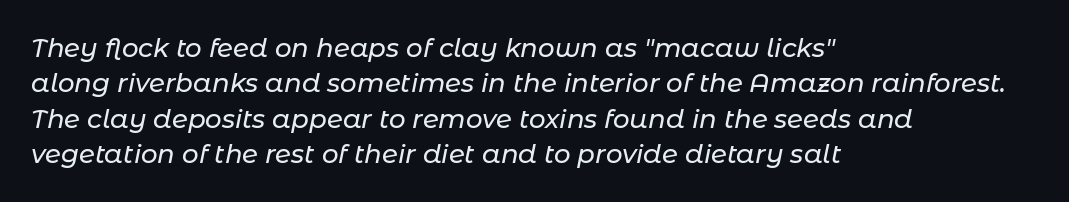
A typesetter would call this zero additional tracking. Designer's note — italics engaged. These lines stack with their left ends in a neat column. Rows of type keep a routine distance in the vertical direction. Underlining? Definitely not there.
